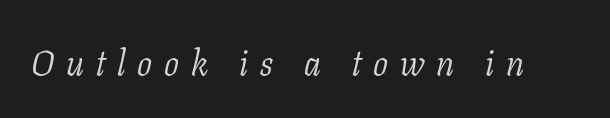
Q: Is the text bold? A: No.
Q: Is the text italic (slanted)? A: Yes, it leans right by about 11 degrees.
Q: Is the typeface a serif or a sans-serif typeface? A: Serif.
Q: Is the text underlined? A: No.
Q: Is the spacing between letters normal or unusually wide? A: Unusually wide.
Q: Width (condensed, normal, or wide)? A: Normal.
Q: Stroke contrast? A: Low.
Q: x-height? A: Medium.
Q: Monospaced? A: No.
